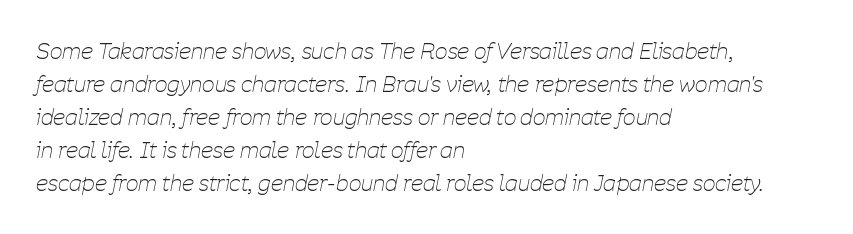
Beneath every word, the page is bare. Designer's note — italics engaged. Unbolded letterforms with no extra heft. Compared with typical paragraphs, the rows here are spaced about the same.
